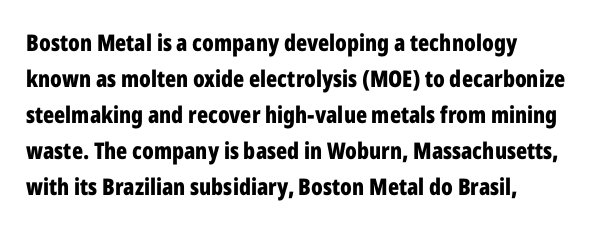
The image shows 23 px bold type, upright; set normal line spacing (1.56x), normal letter spacing, not underlined.
